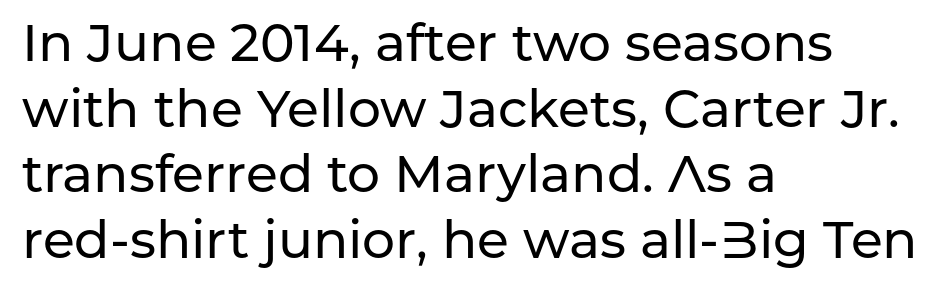
The image shows 52 px sans-serif type, upright; set left-aligned, normal line spacing (1.26x), normal letter spacing, not underlined; low stroke contrast and a medium x-height.
